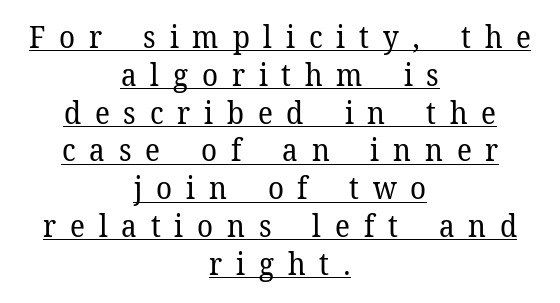
{"serif": "yes", "italic": "no", "bold": "no", "weight": "regular", "width": "normal", "stroke_contrast": "low", "x_height": "medium", "monospaced": "no", "underline": "yes", "align": "center", "line_spacing": "normal", "line_spacing_ratio": 1.26, "letter_spacing": "wide", "letter_spacing_em": 0.46, "glyph_px": 30}
